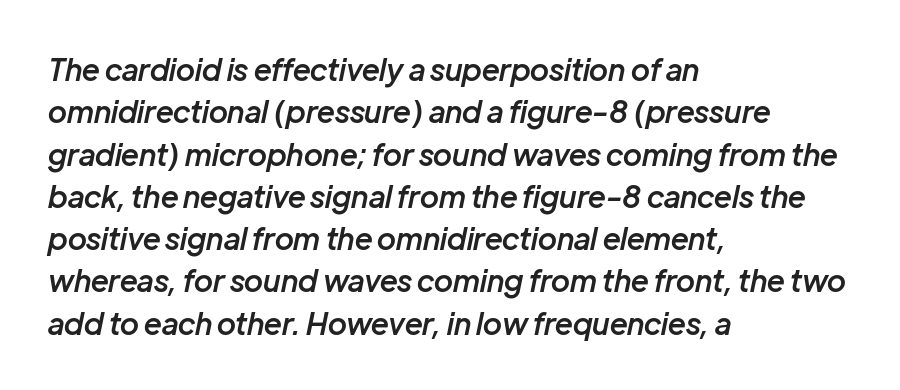
{"italic": "yes", "lean": "right", "slant_degrees": 12, "bold": "semi", "weight": "semibold", "width": "normal", "stroke_contrast": "low", "x_height": "medium", "monospaced": "no", "underline": "no", "align": "left", "line_spacing": "normal", "line_spacing_ratio": 1.41, "letter_spacing": "normal", "letter_spacing_em": 0.0, "glyph_px": 30}
